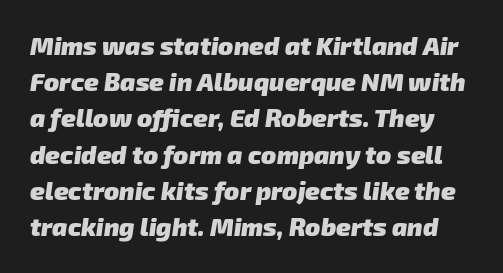
Q: Is the text bold? A: Yes.
Q: Is the text underlined? A: No.
Q: Is the spacing between letters normal or unusually wide? A: Normal.
Q: Is the spacing between lines tight, normal or loose? A: Normal.
